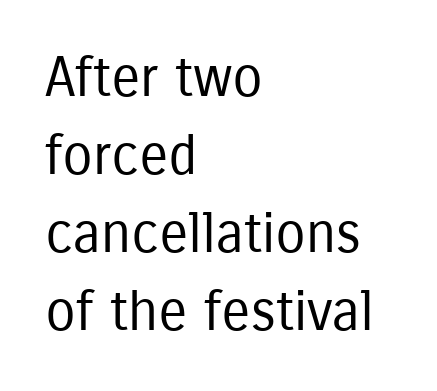
These lines are rendered in a variable-pitch font. The typography opts for an upright posture over an oblique one. Is the block centered? No — it sits flush against the left margin. Note: no serifs on the glyphs.
